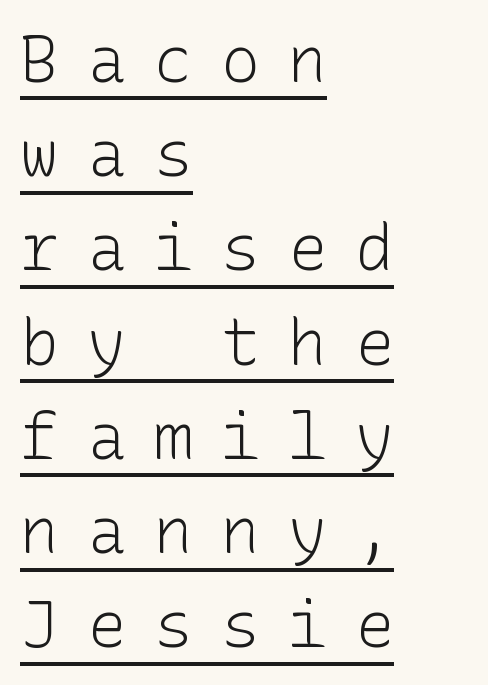
Q: Is the text bold? A: No.
Q: Is the text italic (slanted)? A: No, it is upright.
Q: Is the typeface a serif or a sans-serif typeface? A: Sans-serif.
Q: Is the text underlined? A: Yes.
Q: How is the paragraph aligned? A: Left-aligned.
Q: Is the spacing between letters normal or unusually wide? A: Unusually wide.
Q: Is the spacing between lines tight, normal or loose? A: Normal.
Q: Width (condensed, normal, or wide)? A: Normal.
Q: Stroke contrast? A: Low.
Q: x-height? A: Medium.
